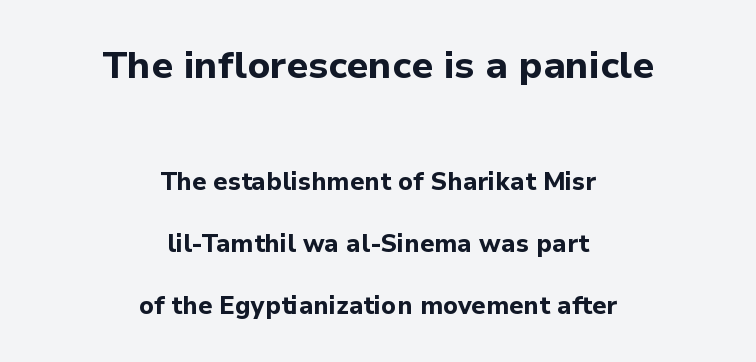
Do the characters align in a grid? No, the font is proportional. Tall strokes in this sample are plumb rather than angled. A sans-serif font was chosen for this passage. Is the block centered? Yes — each line is placed symmetrically about the middle. Does the bottom block carry the larger type? No, the top block does. Weight: bold.
